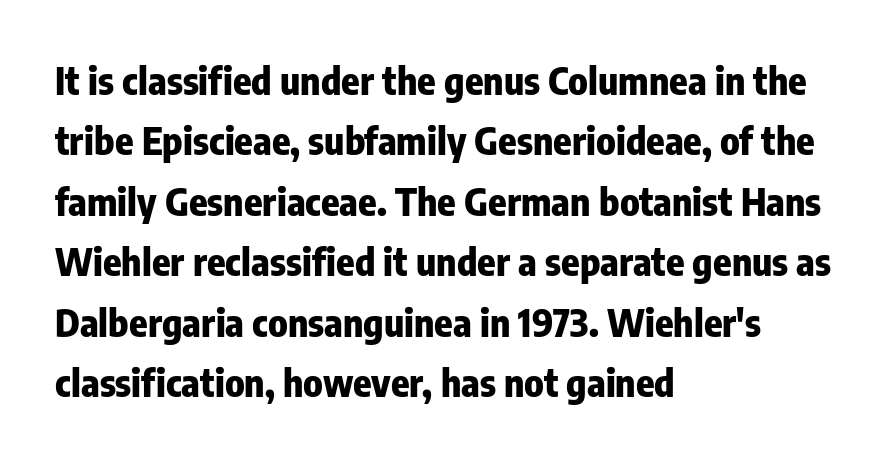
Q: Is the text bold? A: Yes.
Q: Is the text italic (slanted)? A: No, it is upright.
Q: Is the typeface a serif or a sans-serif typeface? A: Sans-serif.
Q: Is the text underlined? A: No.
Q: How is the paragraph aligned? A: Left-aligned.
Q: Is the spacing between letters normal or unusually wide? A: Normal.
Q: Is the spacing between lines tight, normal or loose? A: Normal.
Q: Width (condensed, normal, or wide)? A: Condensed.
Q: Stroke contrast? A: Low.
Q: x-height? A: Medium.
Q: Monospaced? A: No.
